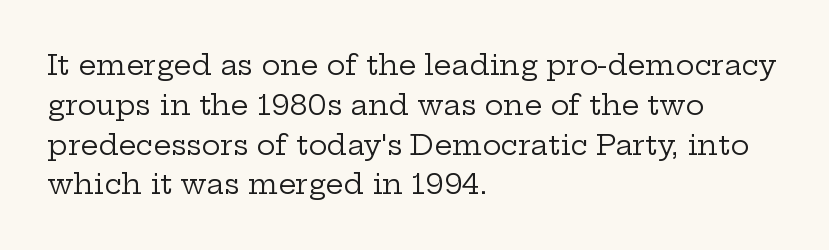
{"serif": "yes", "italic": "no", "bold": "no", "weight": "regular", "width": "wide", "stroke_contrast": "low", "x_height": "medium", "monospaced": "no", "underline": "no", "align": "left", "line_spacing": "normal", "line_spacing_ratio": 1.42, "letter_spacing": "normal", "letter_spacing_em": 0.0, "glyph_px": 28}
